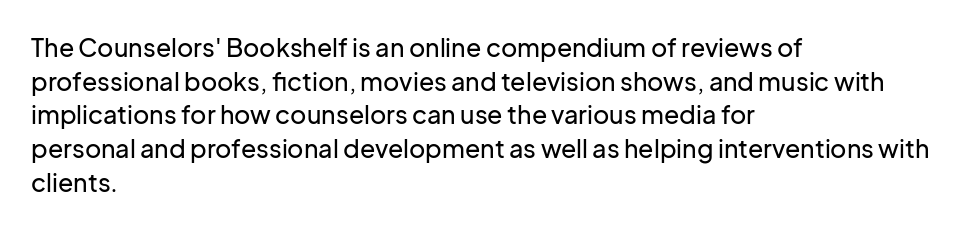
Caption: multi-line text, flush left, ragged right. The font's upright variant was chosen for this text. What stands out about the letter spacing? Nothing — it is the standard amount. Has an underline been added? It has not. This block has exactly the height ordinary leading produces.
